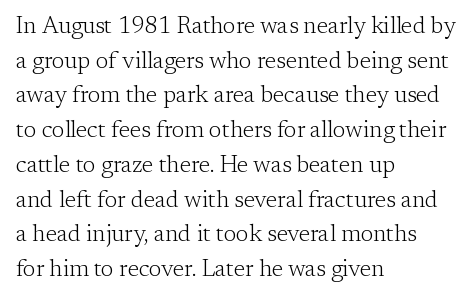
The image shows 23 px text type, upright; set left-aligned, normal line spacing (1.51x), normal letter spacing, not underlined.
